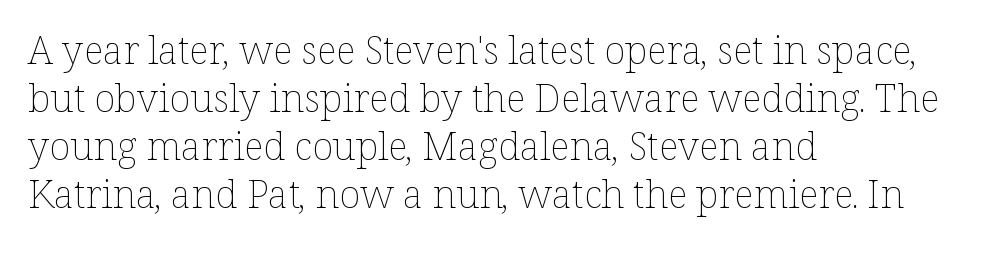
In CSS terms this would be text-align: left. Unmarked baselines from the first word to the last. The face used here is proportionally spaced, like ordinary book or web type. On a weight scale, this lands at 450 or below.
